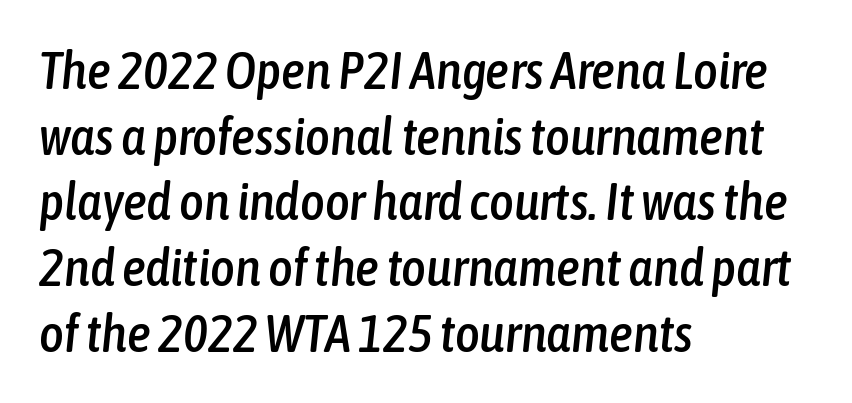
This rendering features lettering with no underline. Is the type slanted? Yes — the strokes lean at a clear angle. Is the block centered? No — it sits flush against the left margin. Here the designer chose a conventional face with non-uniform glyph widths.
